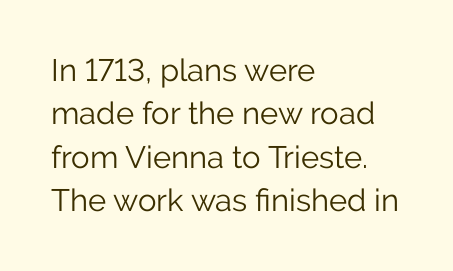
The image shows 31 px light sans-serif type, upright; set left-aligned, normal line spacing (1.4x), normal letter spacing, not underlined; low stroke contrast and a medium x-height.
